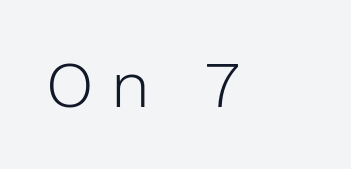
{"serif": "no", "italic": "no", "bold": "no", "weight": "light", "width": "normal", "stroke_contrast": "low", "x_height": "medium", "monospaced": "no", "underline": "no", "align": "left", "letter_spacing": "wide", "letter_spacing_em": 0.27, "glyph_px": 65}
